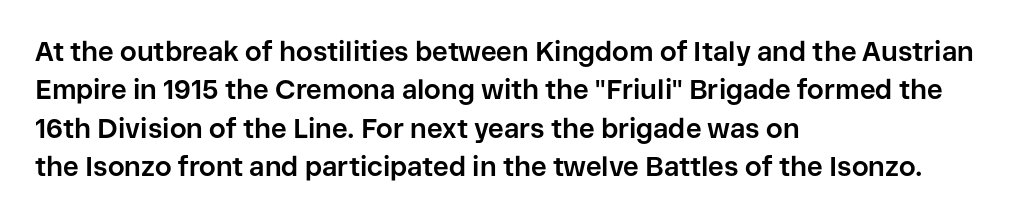
Q: Is the text bold? A: Yes.
Q: Is the text italic (slanted)? A: No, it is upright.
Q: Is the text underlined? A: No.
Q: How is the paragraph aligned? A: Left-aligned.
Q: Is the spacing between letters normal or unusually wide? A: Normal.
Q: Is the spacing between lines tight, normal or loose? A: Normal.
